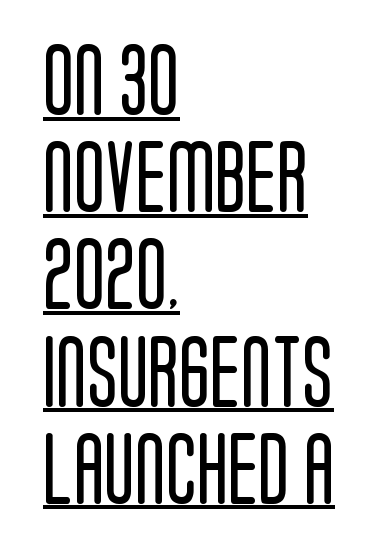
{"serif": "no", "italic": "no", "bold": "no", "weight": "regular", "width": "condensed", "stroke_contrast": "low", "x_height": "large", "monospaced": "no", "underline": "yes", "align": "left", "line_spacing": "normal", "line_spacing_ratio": 1.35, "letter_spacing": "normal", "letter_spacing_em": 0.0, "glyph_px": 72}
